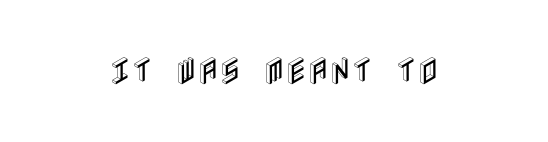
The image shows 30 px condensed type, upright; set centered, normal letter spacing, not underlined; a large x-height.
